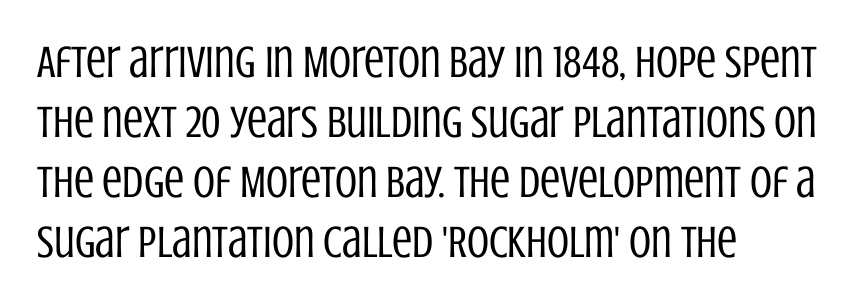
The line-height multiplier appears to be the usual default. The rendering uses natural spacing where letterforms have individual widths. In terms of letterspacing, this is plain default setting. Is the stroke heavy? The answer is a plain regular-or-lighter.
